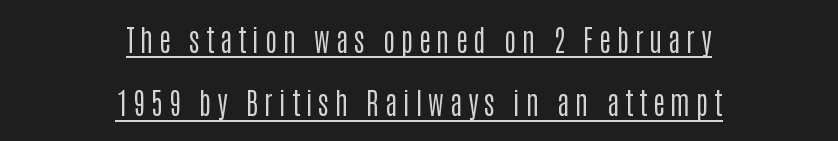
Q: Is the text bold? A: No.
Q: Is the text italic (slanted)? A: No, it is upright.
Q: Is the typeface a serif or a sans-serif typeface? A: Sans-serif.
Q: Is the text underlined? A: Yes.
Q: How is the paragraph aligned? A: Centered.
Q: Is the spacing between letters normal or unusually wide? A: Unusually wide.
Q: Is the spacing between lines tight, normal or loose? A: Loose.
Q: Width (condensed, normal, or wide)? A: Condensed.
Q: Stroke contrast? A: Low.
Q: x-height? A: Large.
Q: Monospaced? A: No.
